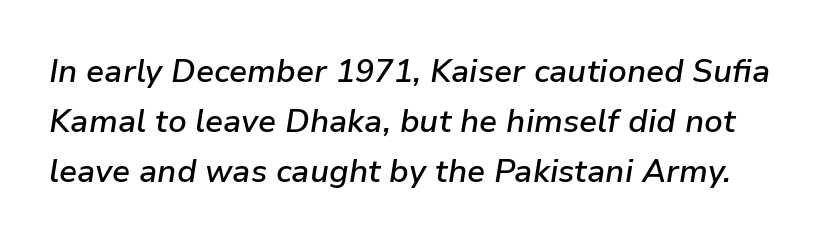
The image shows 32 px semibold type, italic (leaning right); set normal line spacing (1.57x), normal letter spacing, not underlined; low stroke contrast and a medium x-height.
